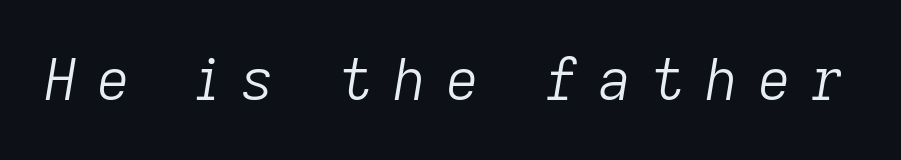
Q: Is the text bold? A: No.
Q: Is the text italic (slanted)? A: Yes, it leans right by about 9 degrees.
Q: Is the text underlined? A: No.
Q: Is the spacing between letters normal or unusually wide? A: Unusually wide.
Q: Width (condensed, normal, or wide)? A: Normal.
Q: Stroke contrast? A: Low.
Q: x-height? A: Medium.
Q: Monospaced? A: No.
